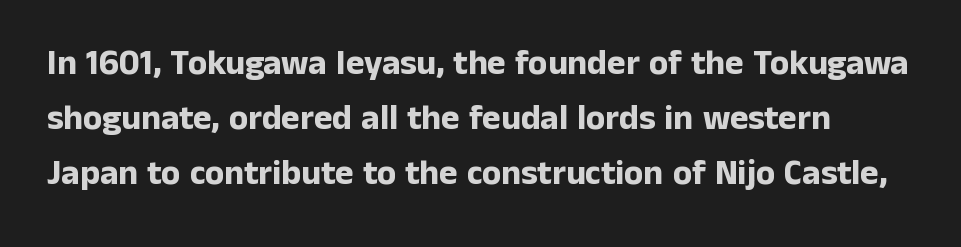
The image shows 35 px bold sans-serif type, upright; set normal line spacing (1.57x), normal letter spacing, not underlined; low stroke contrast and a medium x-height.
